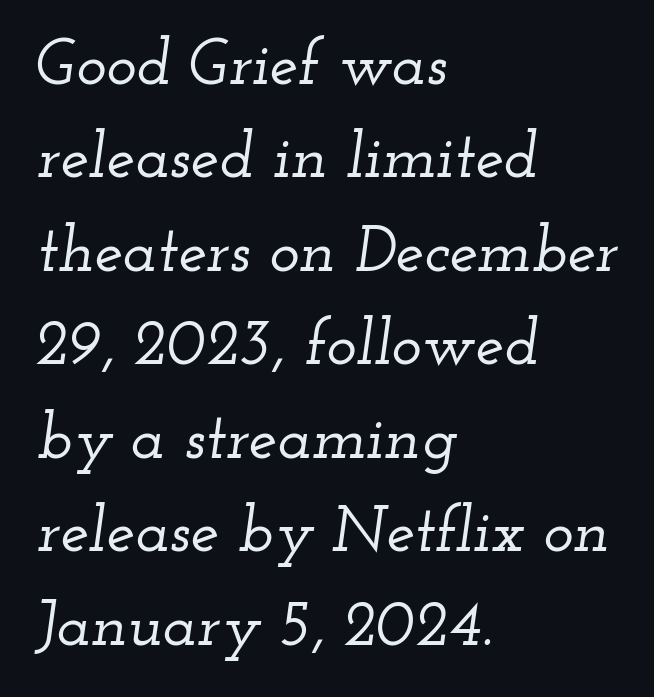
Q: Is the text italic (slanted)? A: Yes, it leans right by about 12 degrees.
Q: Is the typeface a serif or a sans-serif typeface? A: Serif.
Q: Is the text underlined? A: No.
Q: How is the paragraph aligned? A: Left-aligned.
Q: Is the spacing between letters normal or unusually wide? A: Normal.
Q: Is the spacing between lines tight, normal or loose? A: Normal.
Q: Width (condensed, normal, or wide)? A: Wide.
Q: Stroke contrast? A: Low.
Q: x-height? A: Small.
Q: Monospaced? A: No.
